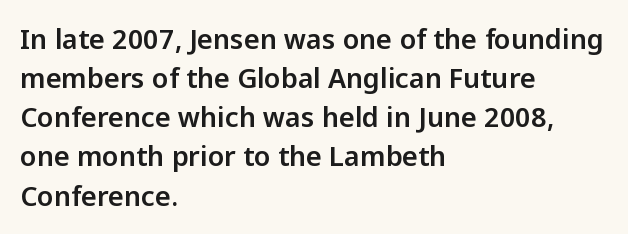
Q: Is the text italic (slanted)? A: No, it is upright.
Q: Is the text underlined? A: No.
Q: How is the paragraph aligned? A: Left-aligned.
Q: Is the spacing between letters normal or unusually wide? A: Normal.
Q: Is the spacing between lines tight, normal or loose? A: Normal.
